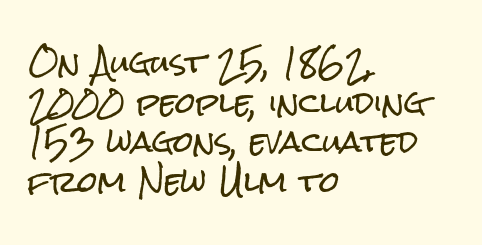
Look at the tracking — it's just the regular setting, nothing added. The zone under the glyphs is completely vacant. These lines sit exactly where default settings would place them. The rendering uses natural spacing where letterforms have individual widths.
